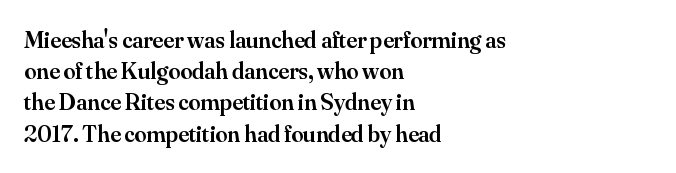
Students, this is semibold: more ink than regular, less than bold. Letter spacing: default. Any mark beneath the type? The region is blank. Rows of type keep a routine distance in the vertical direction. These lines are set flush left with a ragged right edge. Posture: straight, roman, zero tilt.
